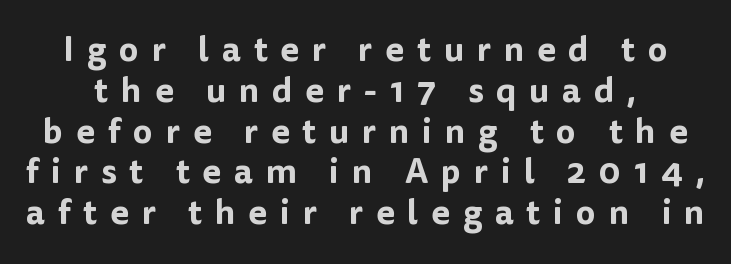
Q: Is the text italic (slanted)? A: No, it is upright.
Q: Is the typeface a serif or a sans-serif typeface? A: Sans-serif.
Q: Is the text underlined? A: No.
Q: Is the spacing between letters normal or unusually wide? A: Unusually wide.
Q: Width (condensed, normal, or wide)? A: Normal.
Q: Stroke contrast? A: Low.
Q: x-height? A: Medium.
Q: Monospaced? A: No.
